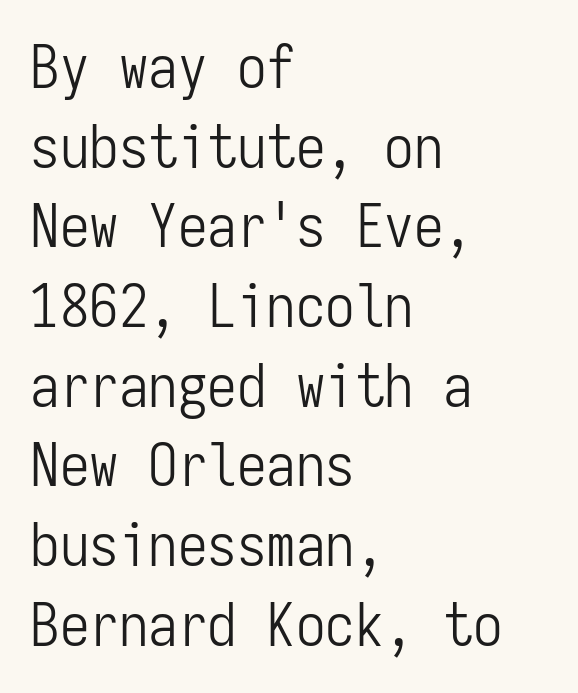
Q: Is the text bold? A: No.
Q: Is the text italic (slanted)? A: No, it is upright.
Q: Is the typeface a serif or a sans-serif typeface? A: Sans-serif.
Q: Is the text underlined? A: No.
Q: How is the paragraph aligned? A: Left-aligned.
Q: Is the spacing between letters normal or unusually wide? A: Normal.
Q: Is the spacing between lines tight, normal or loose? A: Normal.
Q: Width (condensed, normal, or wide)? A: Condensed.
Q: Stroke contrast? A: Low.
Q: x-height? A: Medium.
Q: Monospaced? A: Yes.
